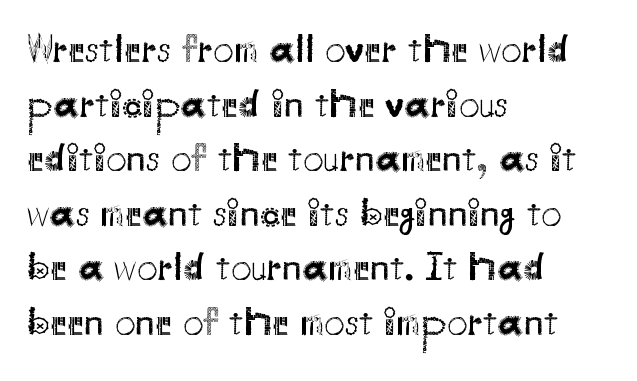
Q: Is the text bold? A: No.
Q: Is the text italic (slanted)? A: No, it is upright.
Q: Is the typeface a serif or a sans-serif typeface? A: Sans-serif.
Q: Is the text underlined? A: No.
Q: How is the paragraph aligned? A: Left-aligned.
Q: Is the spacing between letters normal or unusually wide? A: Normal.
Q: Is the spacing between lines tight, normal or loose? A: Normal.
Q: Width (condensed, normal, or wide)? A: Normal.
Q: Stroke contrast? A: Medium.
Q: x-height? A: Small.
Q: Monospaced? A: No.
